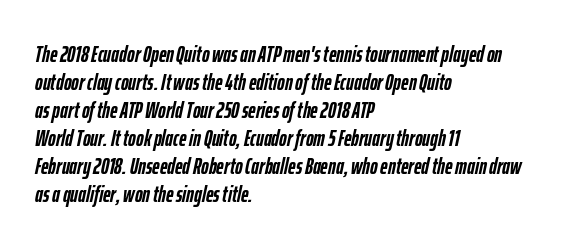
Caption: bold face, heavy strokes. Quick note: italic. The area under the type is left untouched. These lines stack with their left ends in a neat column. This sample uses plain, unmodified letter spacing.
